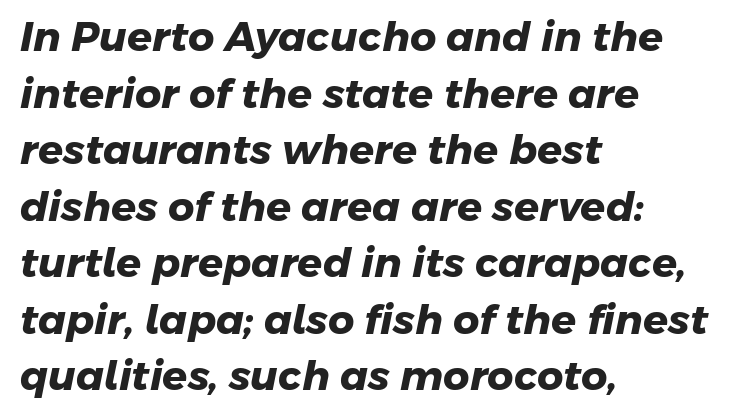
Q: Is the text bold? A: Yes.
Q: Is the typeface a serif or a sans-serif typeface? A: Sans-serif.
Q: Is the text underlined? A: No.
Q: How is the paragraph aligned? A: Left-aligned.
Q: Is the spacing between letters normal or unusually wide? A: Normal.
Q: Is the spacing between lines tight, normal or loose? A: Normal.
Q: Width (condensed, normal, or wide)? A: Normal.
Q: Stroke contrast? A: Low.
Q: x-height? A: Medium.
Q: Monospaced? A: No.
